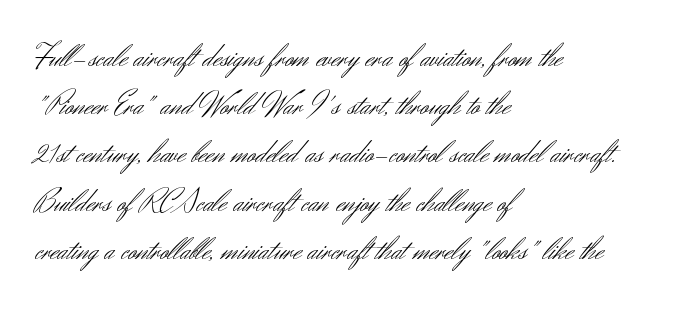
Q: Is the text bold? A: No.
Q: Is the text italic (slanted)? A: Yes.
Q: Is the typeface a serif or a sans-serif typeface? A: Sans-serif.
Q: Is the text underlined? A: No.
Q: How is the paragraph aligned? A: Left-aligned.
Q: Is the spacing between letters normal or unusually wide? A: Normal.
Q: Is the spacing between lines tight, normal or loose? A: Normal.
Q: Width (condensed, normal, or wide)? A: Normal.
Q: Stroke contrast? A: Medium.
Q: x-height? A: Small.
Q: Monospaced? A: No.
